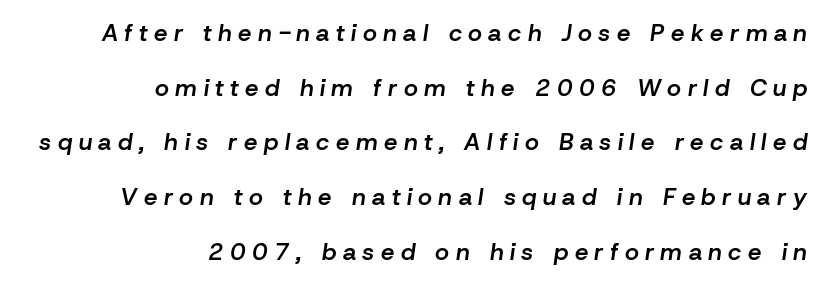
{"italic": "yes", "lean": "right", "slant_degrees": 8, "bold": "semi", "underline": "no", "align": "right", "line_spacing": "loose", "line_spacing_ratio": 2.28, "letter_spacing": "wide", "letter_spacing_em": 0.27, "glyph_px": 24}
